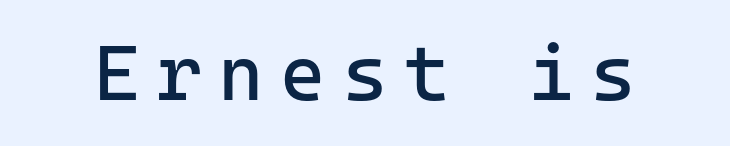
The image shows 78 px regular-weight sans-serif type, upright, monospaced; set unusually wide letter spacing (+0.21 em), not underlined; low stroke contrast and a medium x-height.
